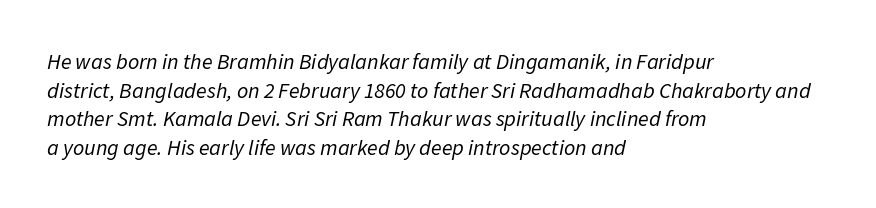
{"italic": "yes", "lean": "right", "slant_degrees": 11, "bold": "no", "underline": "no", "align": "left", "line_spacing": "normal", "line_spacing_ratio": 1.3, "letter_spacing": "normal", "letter_spacing_em": 0.0, "glyph_px": 22}
